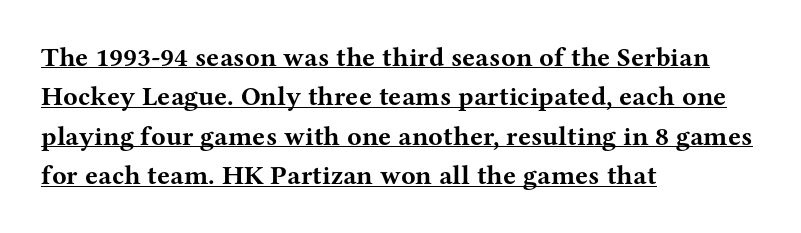
{"italic": "no", "bold": "yes", "underline": "yes", "align": "left", "line_spacing": "normal", "line_spacing_ratio": 1.46, "letter_spacing": "normal", "letter_spacing_em": 0.0, "glyph_px": 27}
